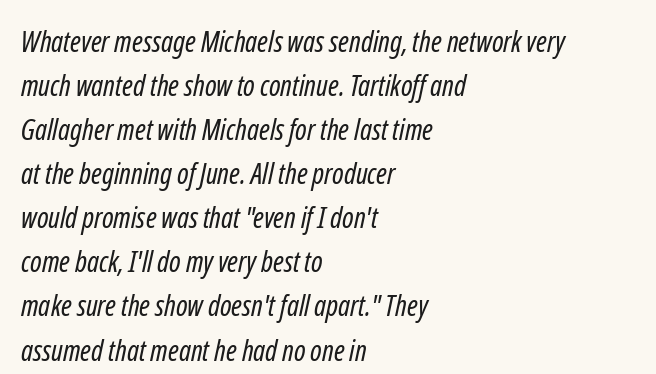
{"serif": "no", "bold": "no", "weight": "regular", "width": "condensed", "stroke_contrast": "low", "x_height": "medium", "monospaced": "no", "underline": "no", "align": "left", "line_spacing": "normal", "line_spacing_ratio": 1.52, "letter_spacing": "normal", "letter_spacing_em": 0.0, "glyph_px": 29}
